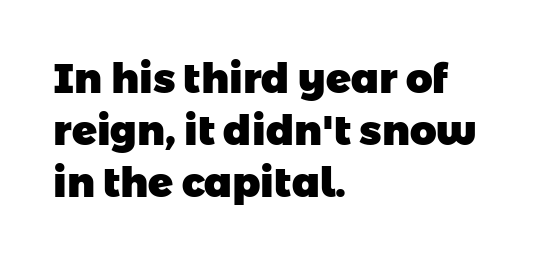
{"serif": "no", "bold": "yes", "weight": "heavy", "width": "normal", "stroke_contrast": "low", "x_height": "medium", "monospaced": "no", "underline": "no", "align": "left", "line_spacing": "normal", "line_spacing_ratio": 1.27, "letter_spacing": "normal", "letter_spacing_em": 0.0, "glyph_px": 41}
